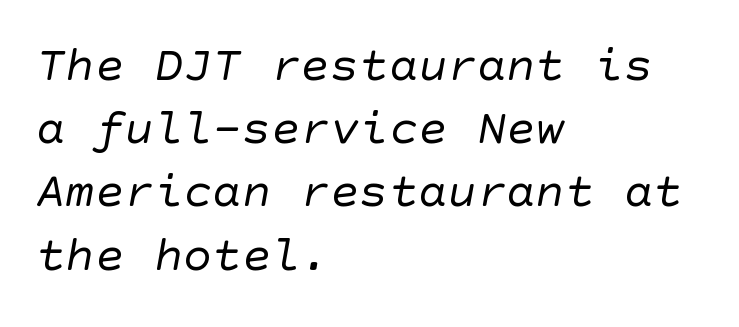
Which margin do the lines hug? The left one — the right edge is uneven. The block of text has a typical density, with ordinary space between rows. No extra ink here — the face is not bold. Is this a sans? Yes — the strokes have no serifs.
